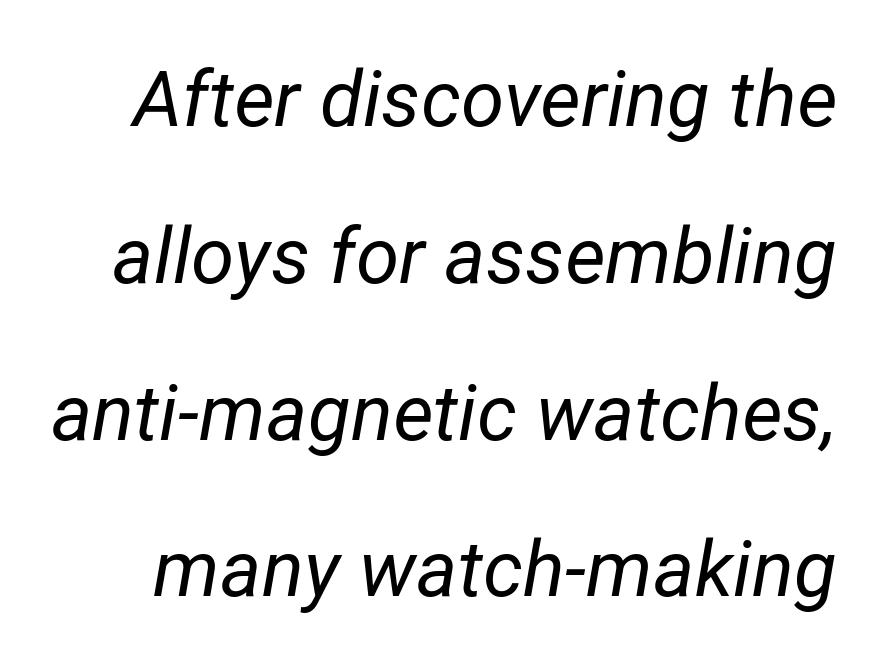
{"italic": "yes", "lean": "right", "slant_degrees": 12, "bold": "no", "weight": "regular", "width": "normal", "stroke_contrast": "low", "x_height": "medium", "monospaced": "no", "underline": "no", "line_spacing": "loose", "line_spacing_ratio": 2.01, "letter_spacing": "normal", "letter_spacing_em": 0.0, "glyph_px": 78}
